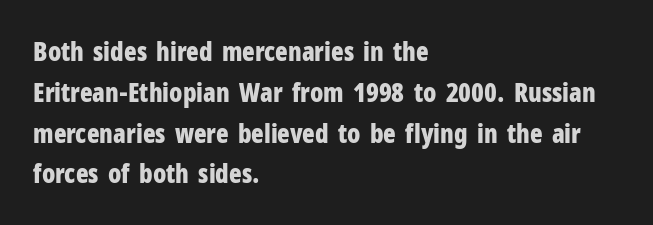
The image shows 26 px bold type, upright; set left-aligned, normal line spacing (1.57x), normal letter spacing, not underlined.
